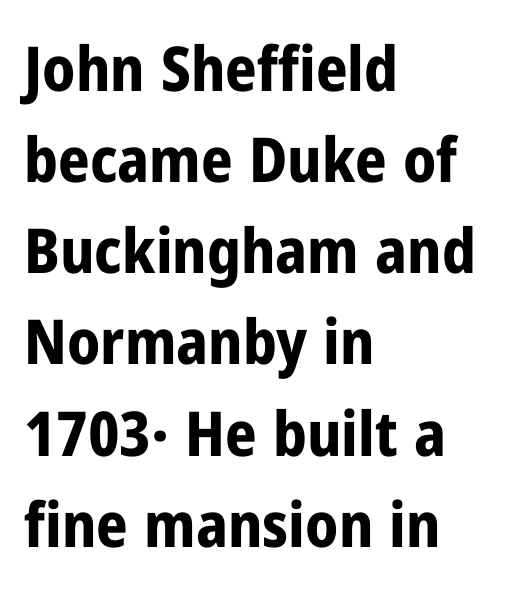
The image shows 62 px bold, condensed sans-serif type, upright; set left-aligned, normal line spacing (1.47x), normal letter spacing, not underlined; low stroke contrast and a medium x-height.
